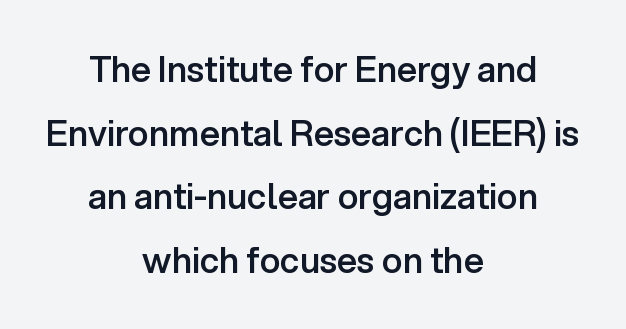
Q: Is the text bold? A: Semi-bold.
Q: Is the text italic (slanted)? A: No, it is upright.
Q: Is the typeface a serif or a sans-serif typeface? A: Sans-serif.
Q: Is the text underlined? A: No.
Q: How is the paragraph aligned? A: Centered.
Q: Is the spacing between letters normal or unusually wide? A: Normal.
Q: Width (condensed, normal, or wide)? A: Normal.
Q: Stroke contrast? A: Low.
Q: x-height? A: Medium.
Q: Monospaced? A: No.
